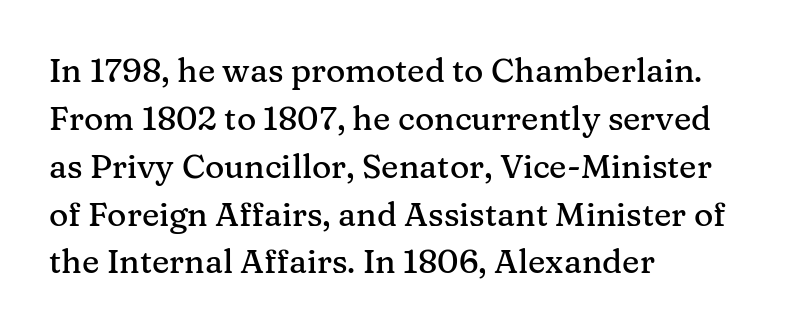
Honestly, the row spacing looks completely unremarkable. Observe the serifs anchoring each vertical stroke in this sample. Posture: vertical. The type is set solid horizontally, with unmodified tracking.
